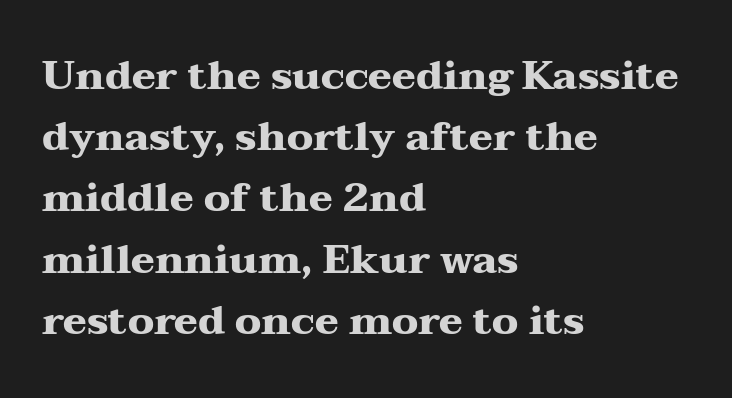
{"serif": "yes", "italic": "no", "bold": "yes", "weight": "heavy", "width": "wide", "stroke_contrast": "medium", "x_height": "medium", "monospaced": "no", "underline": "no", "align": "left", "line_spacing": "normal", "line_spacing_ratio": 1.53, "letter_spacing": "normal", "letter_spacing_em": 0.0, "glyph_px": 40}
